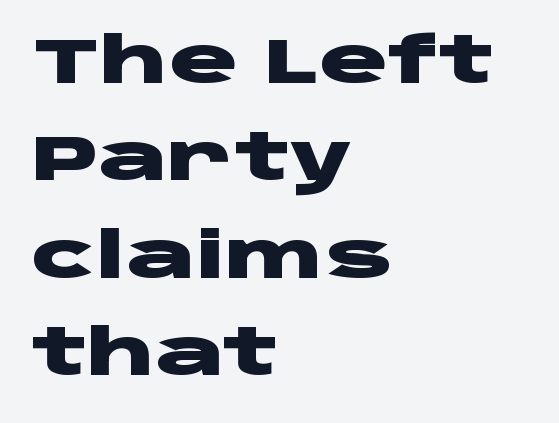
{"serif": "no", "italic": "no", "bold": "yes", "weight": "heavy", "width": "wide", "stroke_contrast": "low", "x_height": "large", "monospaced": "no", "underline": "no", "align": "left", "line_spacing": "normal", "line_spacing_ratio": 1.52, "letter_spacing": "normal", "letter_spacing_em": 0.0, "glyph_px": 64}
